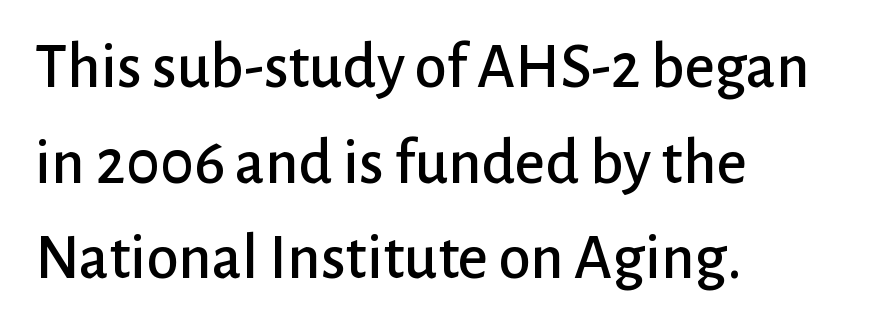
The image shows 65 px sans-serif type, upright; set left-aligned, normal line spacing (1.47x), normal letter spacing, not underlined; low stroke contrast and a medium x-height.
